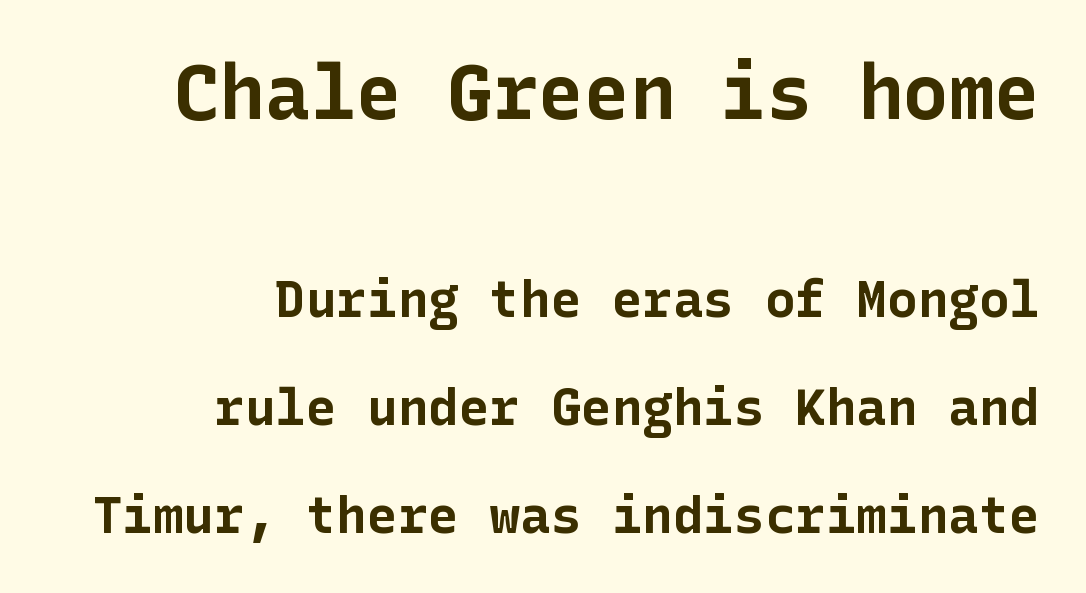
The lettering holds an erect, upright posture throughout. Honestly, the letter spacing is just normal — you wouldn't notice it. Type without underlining. Right-aligned paragraph, ragged on the left. Large over small — that's the arrangement of the two blocks here.
